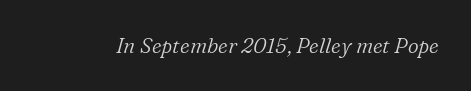
The tracking reads as untouched default to a designer's eye. The typesetting does not lean heavy: it is not bold. An italicized treatment has been applied to the whole sample. Underline: absent.
